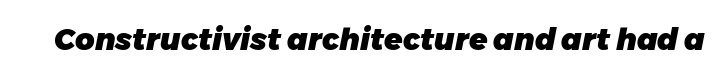
Q: Is the text bold? A: Yes.
Q: Is the text italic (slanted)? A: Yes, it leans right by about 11 degrees.
Q: Is the text underlined? A: No.
Q: Is the spacing between letters normal or unusually wide? A: Normal.
Q: Width (condensed, normal, or wide)? A: Normal.
Q: Stroke contrast? A: Low.
Q: x-height? A: Medium.
Q: Monospaced? A: No.
